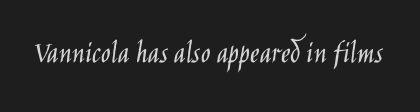
Inter-character spacing is left at the font's built-in metrics. The passage shown is not bold in any degree. Quick note: underline off.
